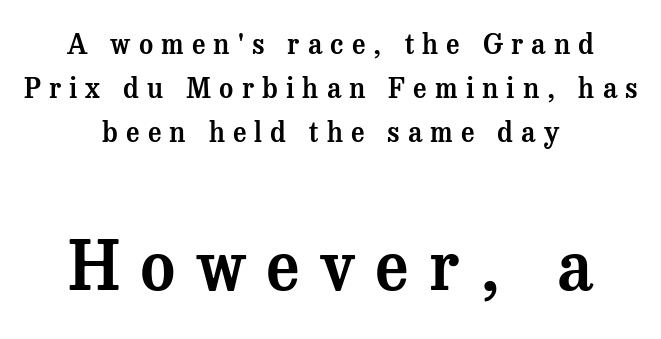
{"serif": "yes", "italic": "no", "width": "normal", "stroke_contrast": "medium", "x_height": "medium", "monospaced": "no", "underline": "no", "align": "center", "line_spacing": "normal", "line_spacing_ratio": 1.63, "letter_spacing": "wide", "letter_spacing_em": 0.3, "larger_block": "second", "size_ratio": 2.48, "glyph_px": 67}
